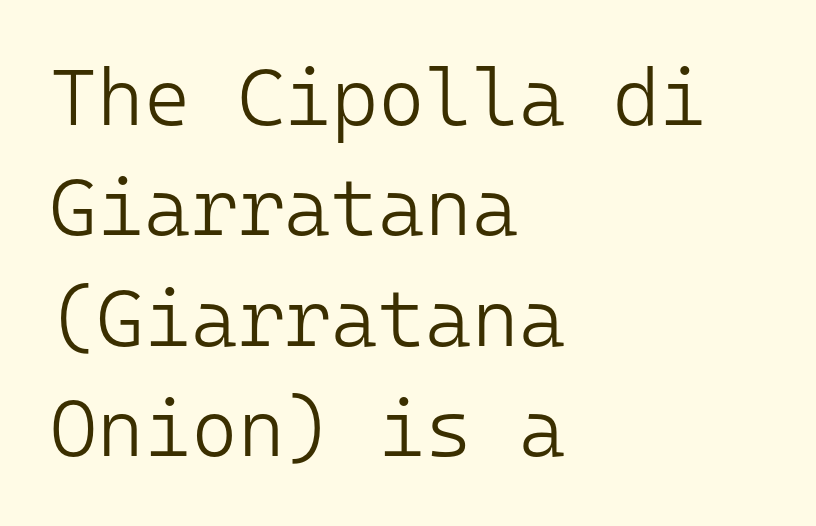
{"serif": "no", "italic": "no", "bold": "no", "weight": "light", "width": "normal", "stroke_contrast": "low", "x_height": "medium", "monospaced": "yes", "underline": "no", "align": "left", "line_spacing": "normal", "line_spacing_ratio": 1.38, "letter_spacing": "normal", "letter_spacing_em": 0.0, "glyph_px": 80}
